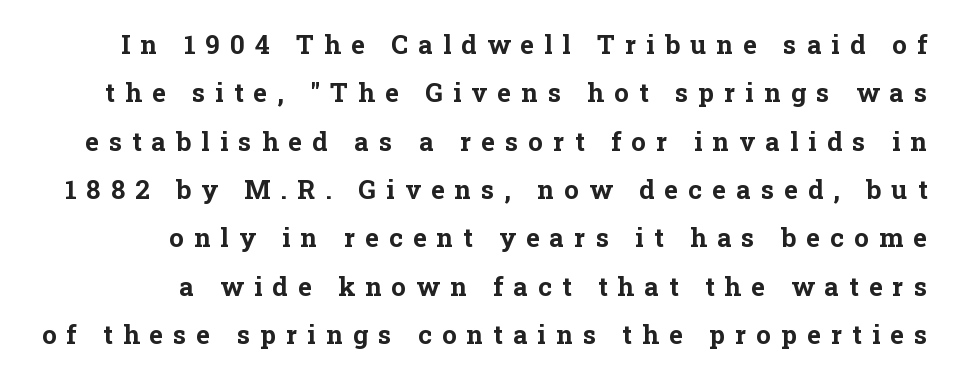
Q: Is the text bold? A: Yes.
Q: Is the text italic (slanted)? A: No, it is upright.
Q: Is the text underlined? A: No.
Q: How is the paragraph aligned? A: Right-aligned.
Q: Is the spacing between letters normal or unusually wide? A: Unusually wide.
